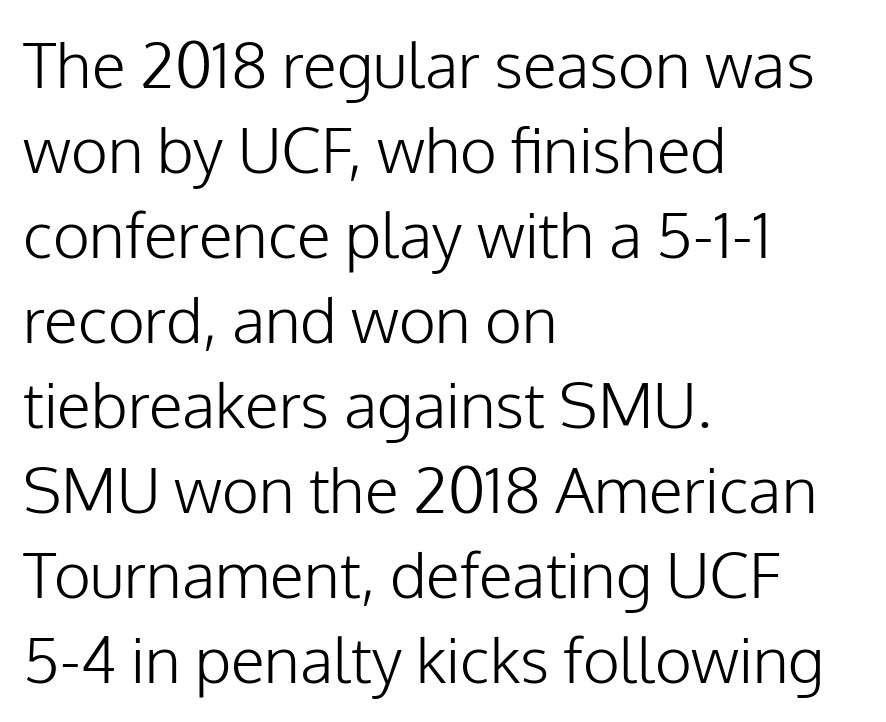
The image shows 63 px light sans-serif type, upright; set left-aligned, normal line spacing (1.35x), normal letter spacing, not underlined; low stroke contrast and a medium x-height.
